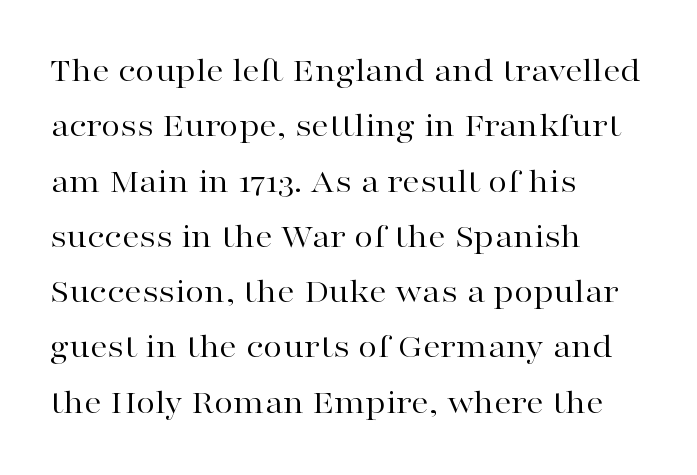
Q: Is the text bold? A: No.
Q: Is the text italic (slanted)? A: No, it is upright.
Q: Is the typeface a serif or a sans-serif typeface? A: Serif.
Q: Is the text underlined? A: No.
Q: How is the paragraph aligned? A: Left-aligned.
Q: Is the spacing between letters normal or unusually wide? A: Normal.
Q: Is the spacing between lines tight, normal or loose? A: Normal.
Q: Width (condensed, normal, or wide)? A: Wide.
Q: Stroke contrast? A: High.
Q: x-height? A: Medium.
Q: Monospaced? A: No.
